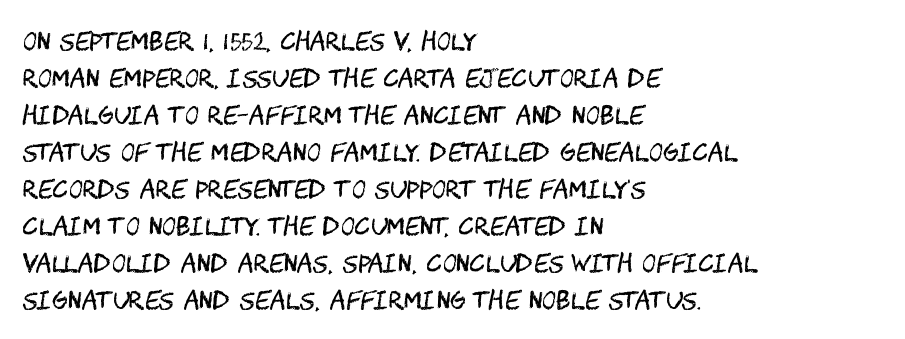
Vertical strokes here are truly vertical. Every row of glyphs begins at an identical x-position on the left. Between one letter and the next there's only the usual sliver of space. Only glyphs here, with clear space below each row.
